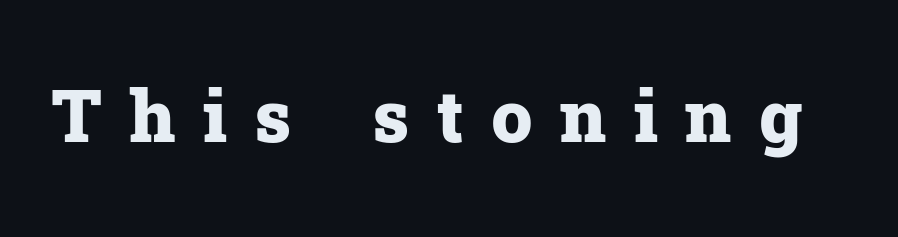
Do the characters align in a grid? No, the font is proportional. Bold? Absolutely — the strokes are thick and heavy. Ordinary non-slanted type is in use. You could only call the tracking loose — the letters float apart.
